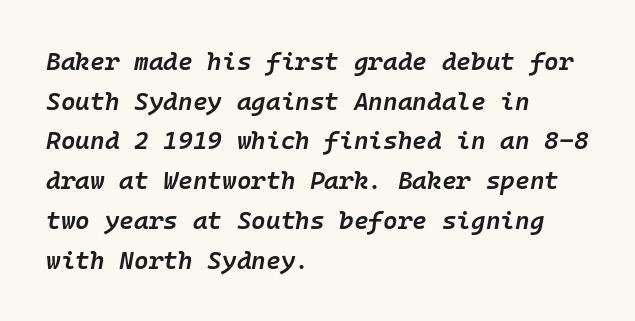
Does the copy run flush right? No — it runs flush left. Slanted lettering throughout. Rule under the text: the space is simply empty. Regular leading. These lines keep a tight, regular rhythm from letter to letter.
